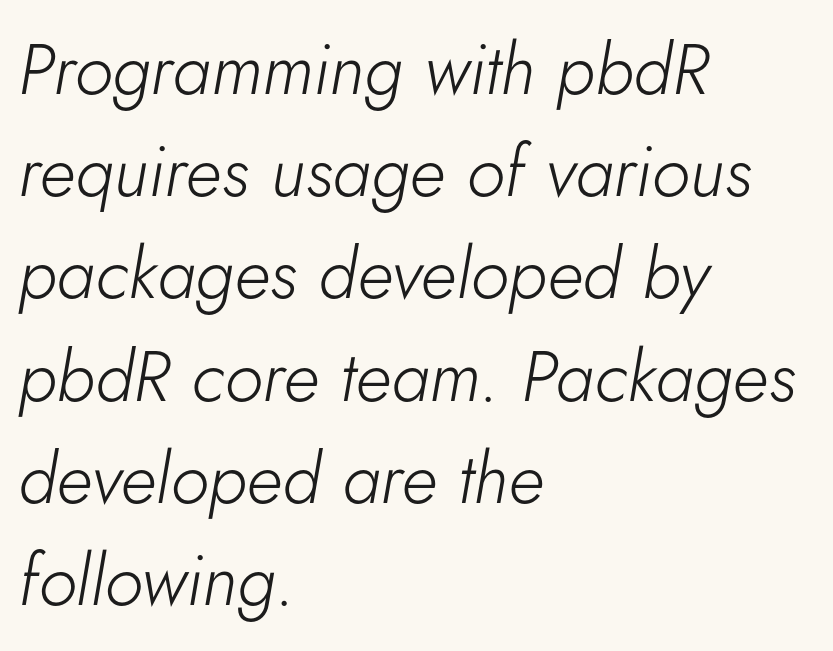
The image shows 71 px light type, italic (leaning right); set left-aligned, normal line spacing (1.44x), normal letter spacing, not underlined; low stroke contrast and a small x-height.
